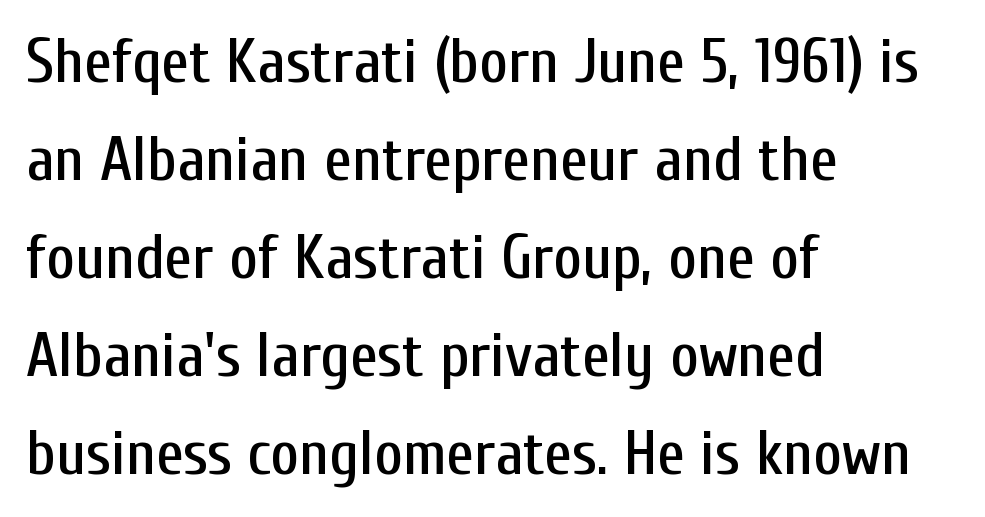
Q: Is the text italic (slanted)? A: No, it is upright.
Q: Is the typeface a serif or a sans-serif typeface? A: Sans-serif.
Q: Is the text underlined? A: No.
Q: How is the paragraph aligned? A: Left-aligned.
Q: Is the spacing between letters normal or unusually wide? A: Normal.
Q: Is the spacing between lines tight, normal or loose? A: Normal.
Q: Width (condensed, normal, or wide)? A: Condensed.
Q: Stroke contrast? A: Low.
Q: x-height? A: Medium.
Q: Monospaced? A: No.
